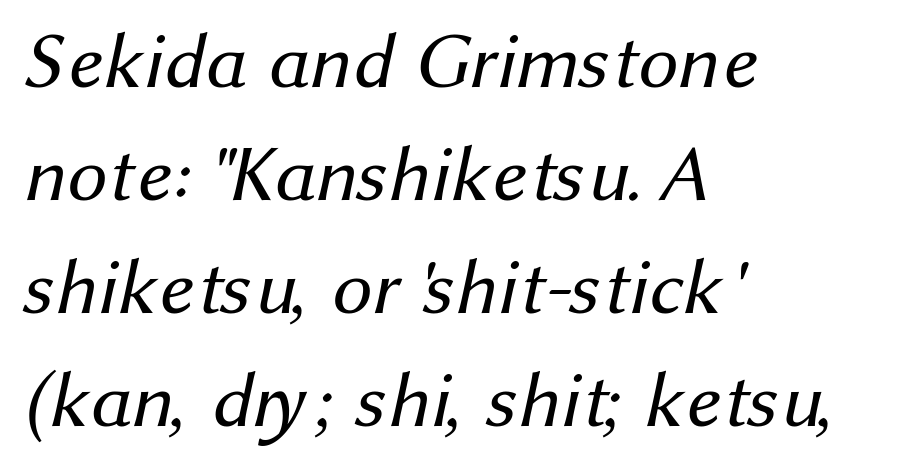
The image shows 79 px regular-weight sans-serif type; set left-aligned, normal line spacing (1.43x), normal letter spacing, not underlined; medium stroke contrast and a medium x-height.
